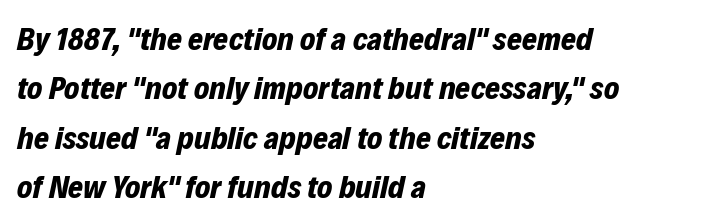
The image shows 32 px bold type, italic (leaning right); set left-aligned, normal line spacing (1.54x), normal letter spacing, not underlined; low stroke contrast and a medium x-height.
